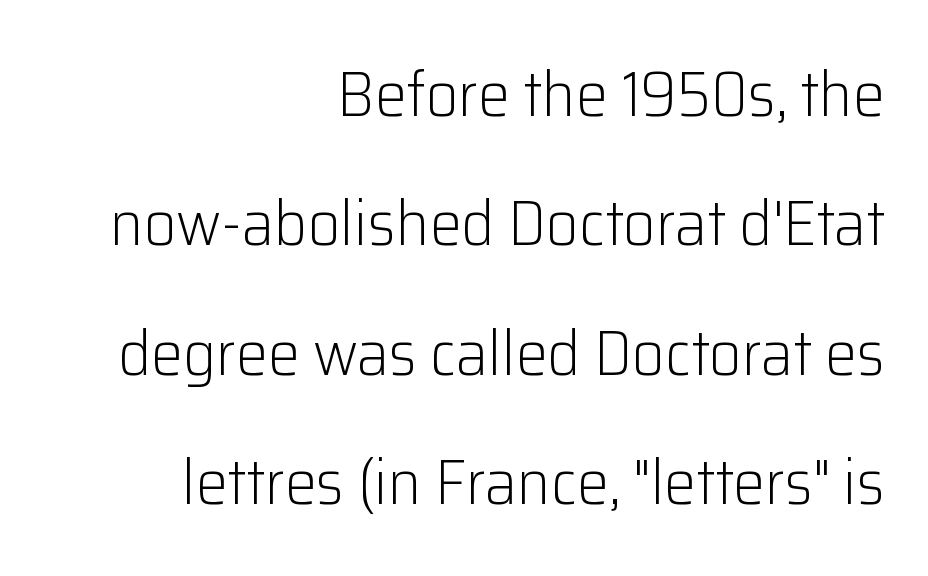
Q: Is the text bold? A: No.
Q: Is the text italic (slanted)? A: No, it is upright.
Q: Is the typeface a serif or a sans-serif typeface? A: Sans-serif.
Q: Is the text underlined? A: No.
Q: How is the paragraph aligned? A: Right-aligned.
Q: Is the spacing between letters normal or unusually wide? A: Normal.
Q: Is the spacing between lines tight, normal or loose? A: Loose.
Q: Width (condensed, normal, or wide)? A: Normal.
Q: Stroke contrast? A: Low.
Q: x-height? A: Medium.
Q: Monospaced? A: No.
